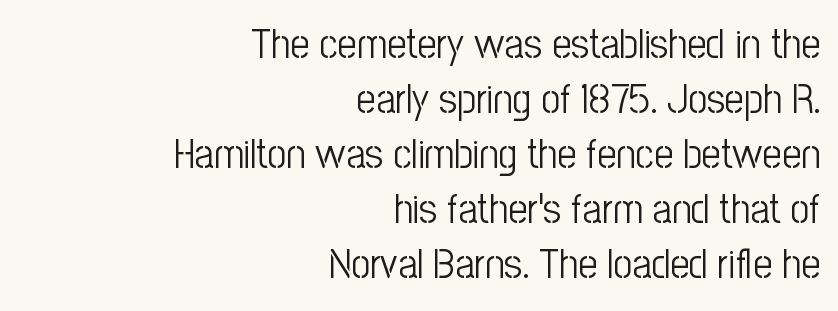
Stroke terminals: plain, sans-serif. These glyphs show unthickened strokes, regular width or finer. Where is the straight margin? On the right. Tall strokes in this sample are plumb rather than angled. Proportional: the letters do not fall into vertical columns. This rendering features lettering with no underline.
